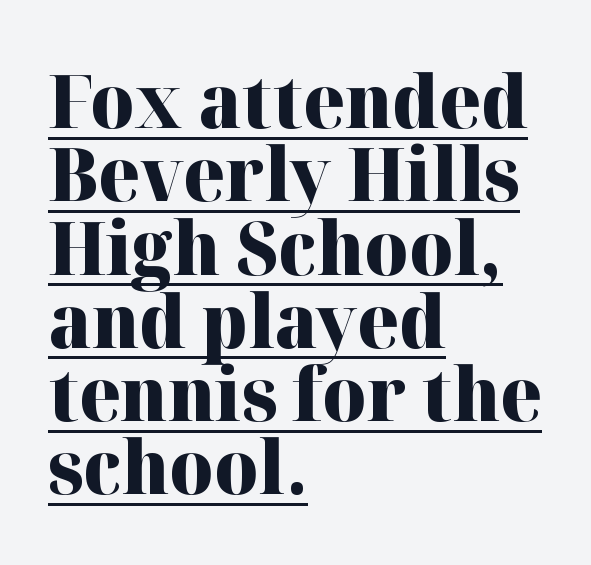
Spacing verdict: proportional, widths tailored to each character. Tracking here is standard; glyphs follow each other at the usual distance. All the whitespace from short lines collects on the right. The passage shown is emphatically bold.
